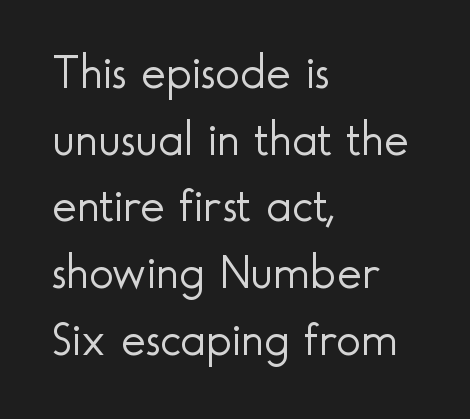
{"serif": "no", "italic": "no", "bold": "no", "weight": "light", "width": "normal", "x_height": "small", "monospaced": "no", "underline": "no", "align": "left", "line_spacing": "normal", "line_spacing_ratio": 1.42, "letter_spacing": "normal", "letter_spacing_em": 0.0, "glyph_px": 47}
